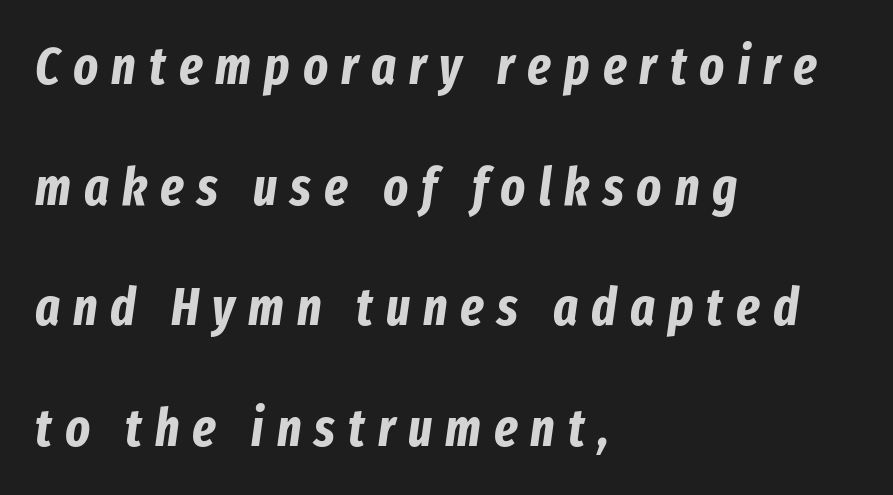
Compared with an ordinary text face, these strokes are far heavier — a full bold. Reading down the block, your eye returns to a fixed left position each line. In terms of posture, this sample is oblique. Is the letter spacing exaggerated? Yes — the characters are pushed far apart. The face used here is proportionally spaced, like ordinary book or web type. Reading down the column, the eye jumps a long way to each next line.
